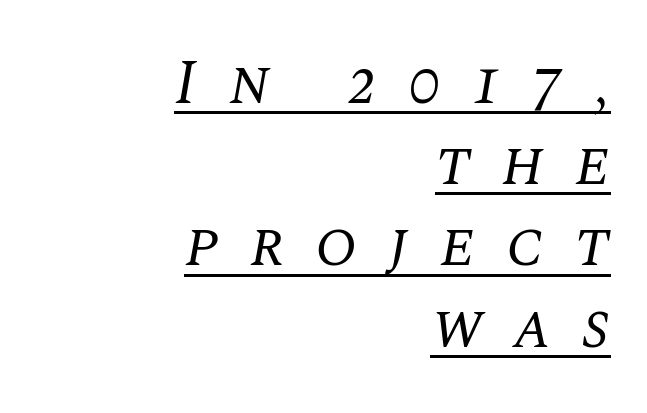
The font is comparable to plain body text, perhaps lighter. All the whitespace from short lines collects on the left. Decoration check: the copy is underlined. Horizontal bands of white between lines are of average thickness.
